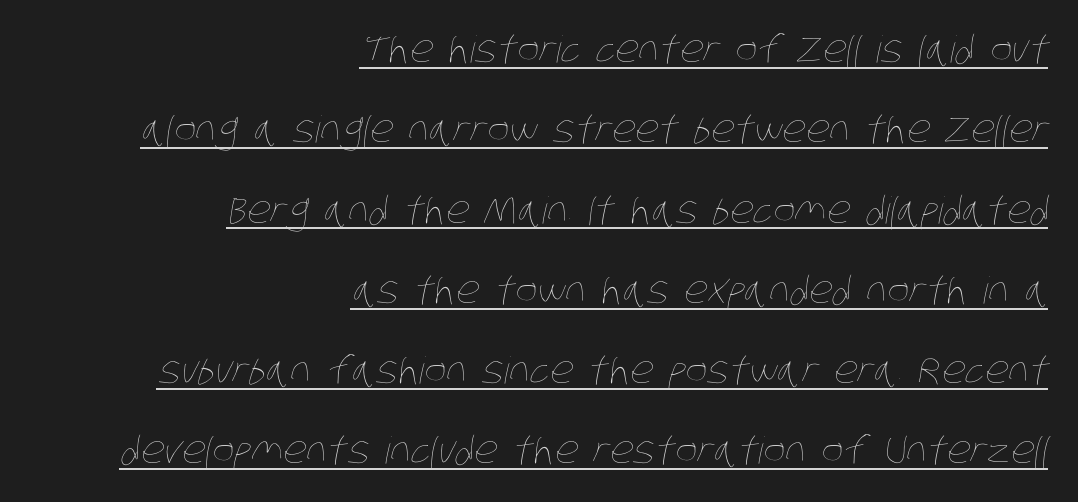
The image shows 37 px thin, condensed type; set right-aligned, loose line spacing (2.17x), normal letter spacing, underlined; low stroke contrast and a large x-height.
